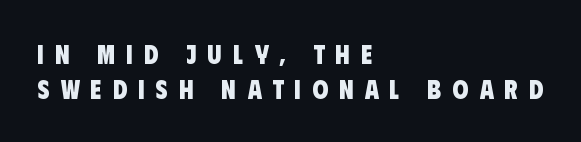
The image shows 26 px bold type; set left-aligned, normal line spacing (1.34x), unusually wide letter spacing (+0.42 em), not underlined.
